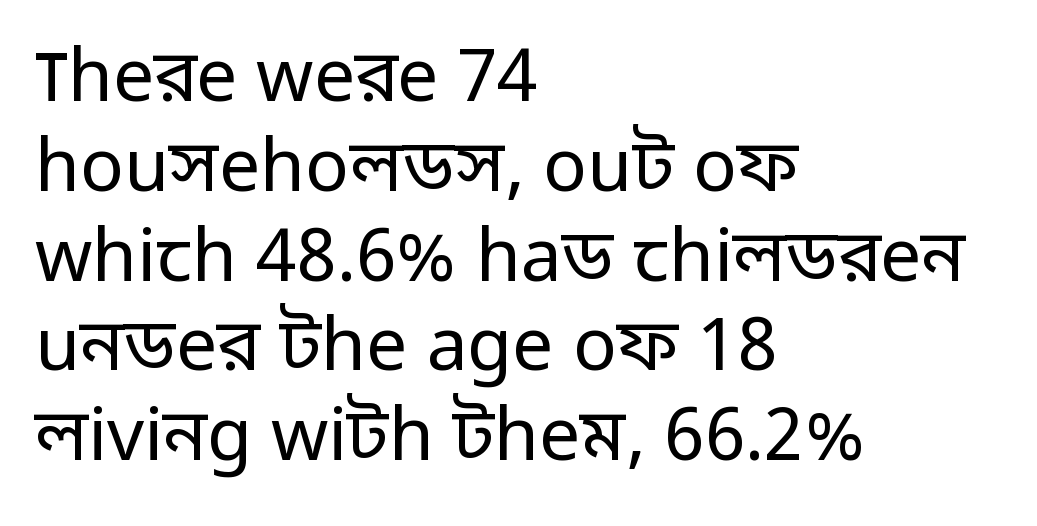
The image shows 73 px regular-weight sans-serif type, upright; set left-aligned, line spacing 1.23x, normal letter spacing, not underlined; low stroke contrast and a medium x-height.
